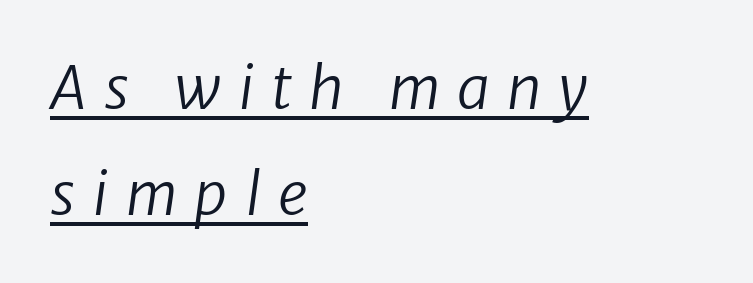
Q: Is the text bold? A: No.
Q: Is the text italic (slanted)? A: Yes, it leans right by about 8 degrees.
Q: Is the text underlined? A: Yes.
Q: How is the paragraph aligned? A: Left-aligned.
Q: Is the spacing between letters normal or unusually wide? A: Unusually wide.
Q: Width (condensed, normal, or wide)? A: Normal.
Q: Stroke contrast? A: Low.
Q: x-height? A: Medium.
Q: Monospaced? A: No.
